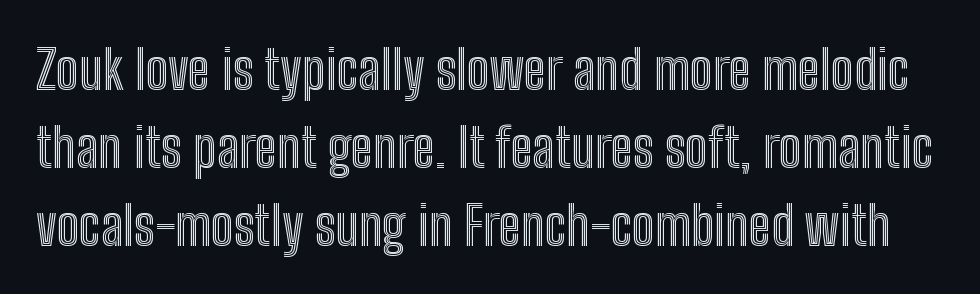
Tracking value appears to be zero — textbook default spacing. The typography opts for an upright posture over an oblique one. Note the varied advance widths — an 'i' is clearly narrower than an 'm'. Each row of text sits above clean, open space.
